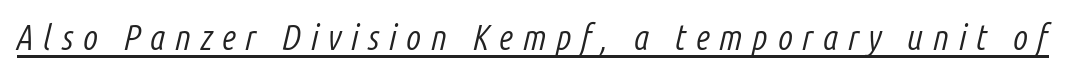
Q: Is the text bold? A: No.
Q: Is the text italic (slanted)? A: Yes, it leans right by about 14 degrees.
Q: Is the text underlined? A: Yes.
Q: Is the spacing between letters normal or unusually wide? A: Unusually wide.
Q: Width (condensed, normal, or wide)? A: Condensed.
Q: Stroke contrast? A: Low.
Q: x-height? A: Medium.
Q: Monospaced? A: No.
